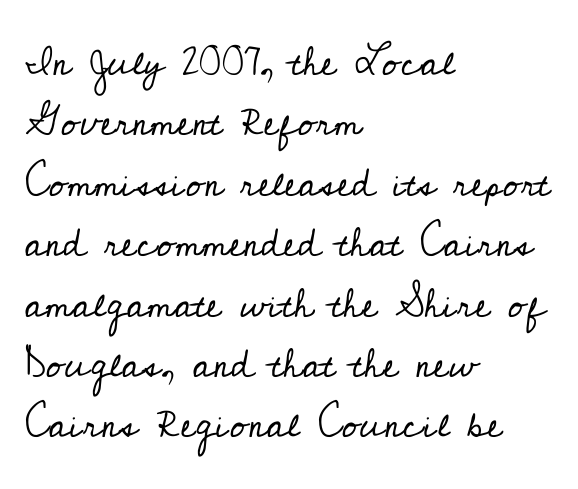
Heaviness? Minimal to ordinary, like unemphasized prose. Varying glyph widths throughout — classic text-font behaviour. Is the block centered? No — it sits flush against the left margin.
